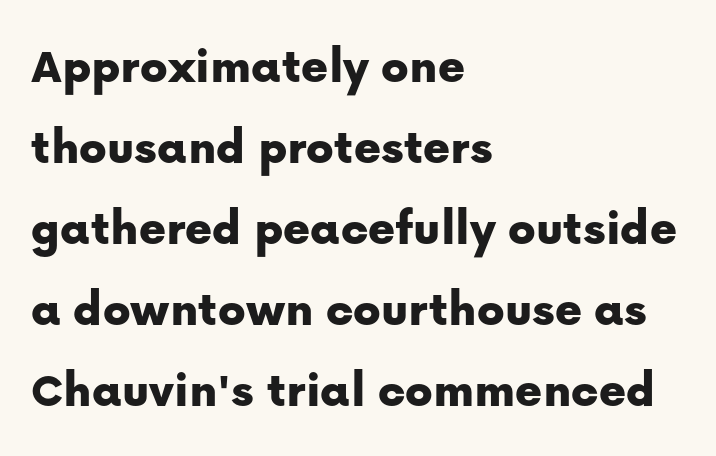
The image shows 51 px sans-serif type, upright; set left-aligned, normal line spacing (1.59x), normal letter spacing, not underlined; low stroke contrast and a medium x-height.
